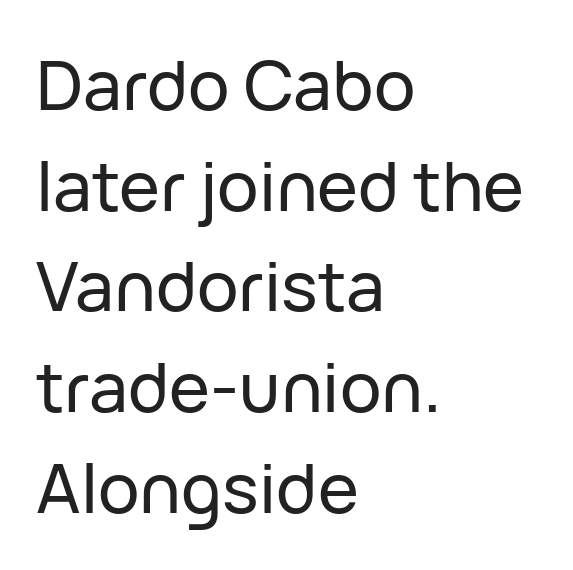
What kind of face is this? One without serifs — a sans. No italicization has been applied; the sample stays upright. A typesetter would call this proportional, since set widths differ per character. Default kerning and tracking; the words read as compact shapes. Regular leading.
